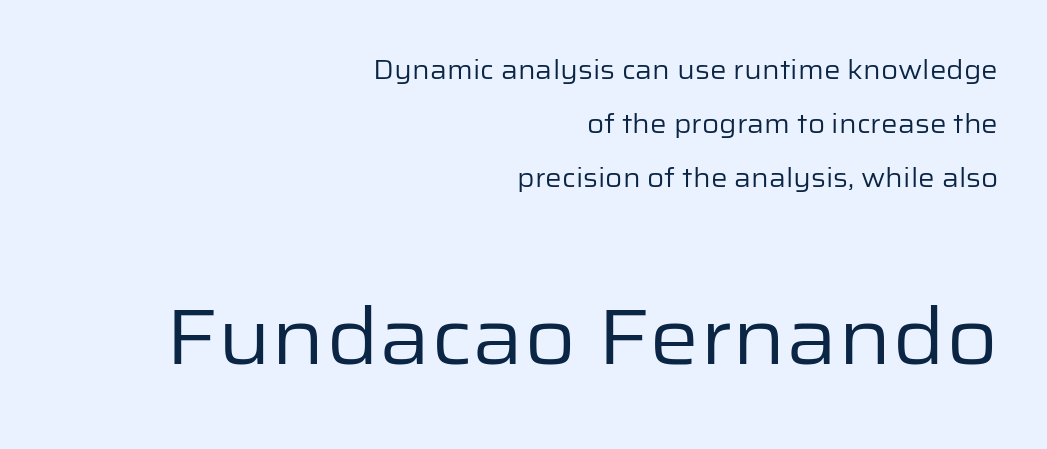
Two sizes are in play, and the larger belongs to the second block. The passage shown is not bold in any degree. Is this a sans? Yes — the strokes have no serifs. The gaps between neighbouring characters are ordinary and unremarkable.
